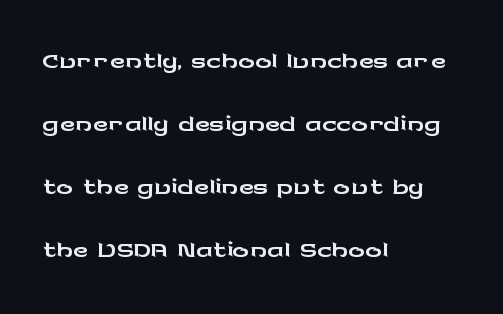
Q: Is the text italic (slanted)? A: No, it is upright.
Q: Is the typeface a serif or a sans-serif typeface? A: Sans-serif.
Q: Is the text underlined? A: No.
Q: How is the paragraph aligned? A: Left-aligned.
Q: Is the spacing between letters normal or unusually wide? A: Normal.
Q: Is the spacing between lines tight, normal or loose? A: Normal.
Q: Width (condensed, normal, or wide)? A: Wide.
Q: Stroke contrast? A: Low.
Q: x-height? A: Medium.
Q: Monospaced? A: No.
